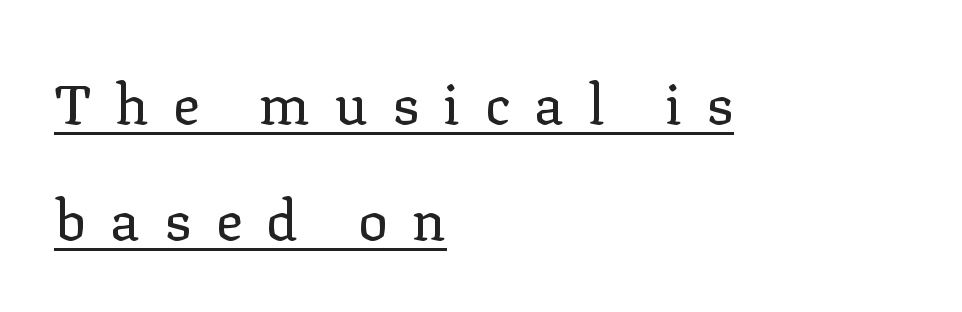
The image shows 56 px regular-weight serif type, upright; set left-aligned, loose line spacing (2.07x), unusually wide letter spacing (+0.43 em), underlined; low stroke contrast and a medium x-height.
